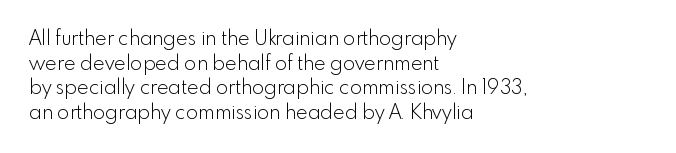
{"italic": "no", "bold": "no", "underline": "no", "align": "left", "line_spacing_ratio": 1.23, "letter_spacing": "normal", "letter_spacing_em": 0.0, "glyph_px": 20}
